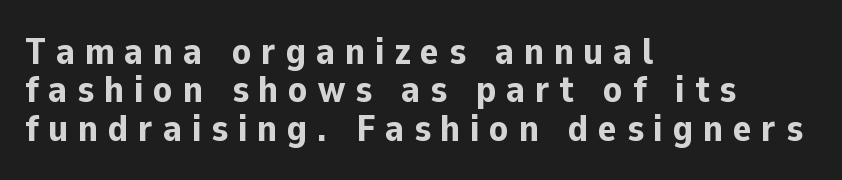
These lines have a slow, spaced-out rhythm from letter to letter. Horizontally, the lines are justified to the leading edge only. Each glyph is drawn with heavy, bold strokes. The passage shown is typeset with a sans-serif family. The face used here is proportionally spaced, like ordinary book or web type. Only glyphs here, with clear space below each row.
